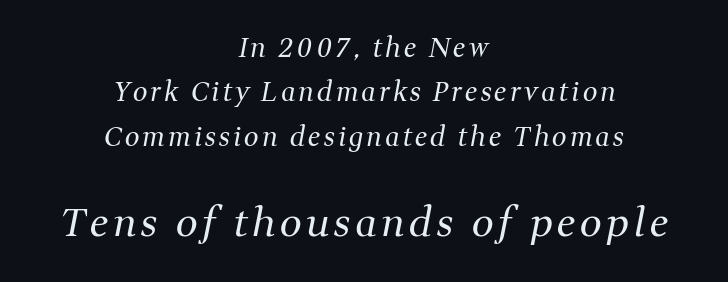
The face used here is seriffed, in the tradition of book romans. Heft: none added — not bold. Characters are canted at an angle relative to the baseline's perpendicular. A centered setting, common on invitations and titles, is used for this passage. The string is rendered with underlining switched off.
